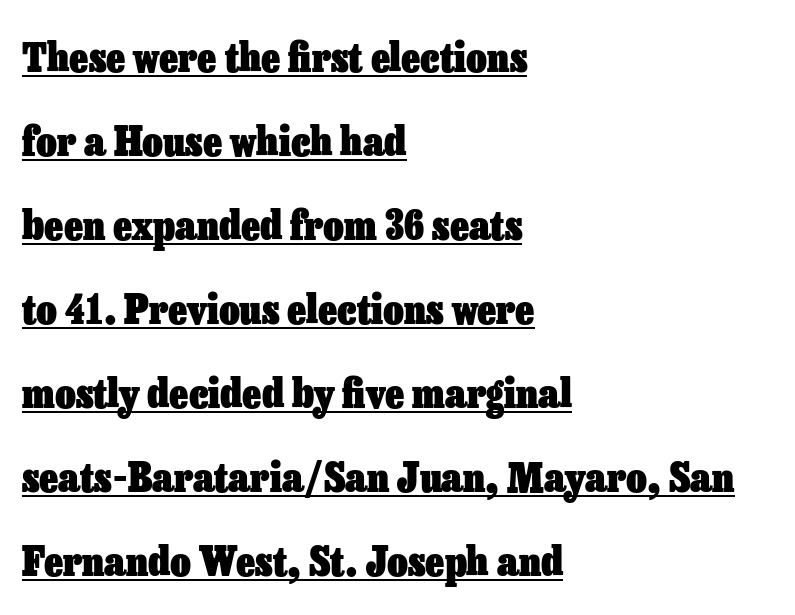
The sample has been set heavy, in full bold. Each line starts at the same left margin while the right side varies. Each new line begins a long way beneath the previous one. Quick note: not italic, upright. Looks like regular typesetting: each glyph gets only the width it needs. The rendering keeps characters at their native spacing.
